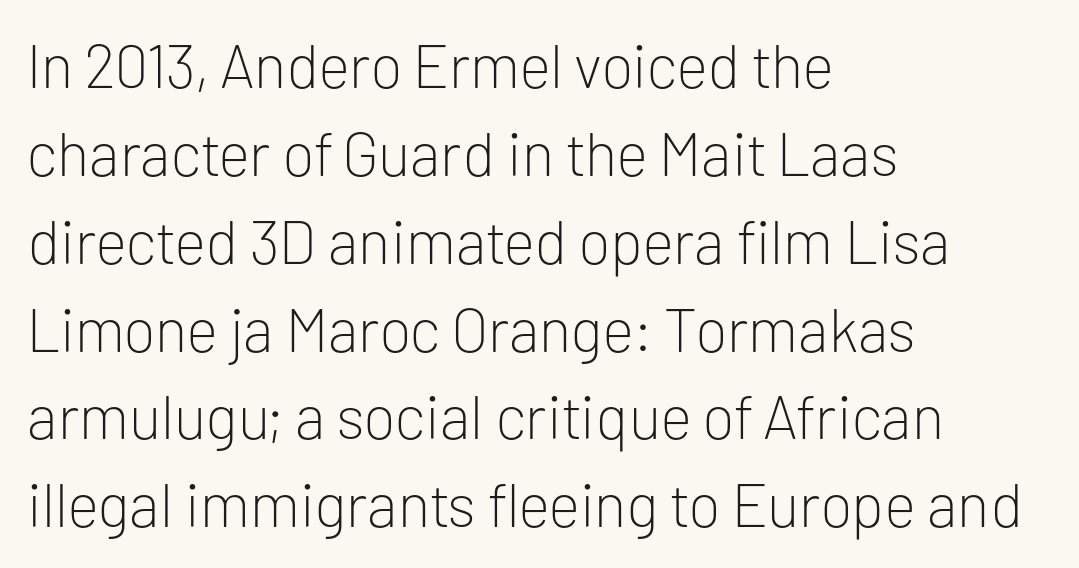
Q: Is the text bold? A: No.
Q: Is the text italic (slanted)? A: No, it is upright.
Q: Is the typeface a serif or a sans-serif typeface? A: Sans-serif.
Q: Is the text underlined? A: No.
Q: How is the paragraph aligned? A: Left-aligned.
Q: Is the spacing between letters normal or unusually wide? A: Normal.
Q: Is the spacing between lines tight, normal or loose? A: Normal.
Q: Width (condensed, normal, or wide)? A: Normal.
Q: Stroke contrast? A: Low.
Q: x-height? A: Medium.
Q: Monospaced? A: No.
